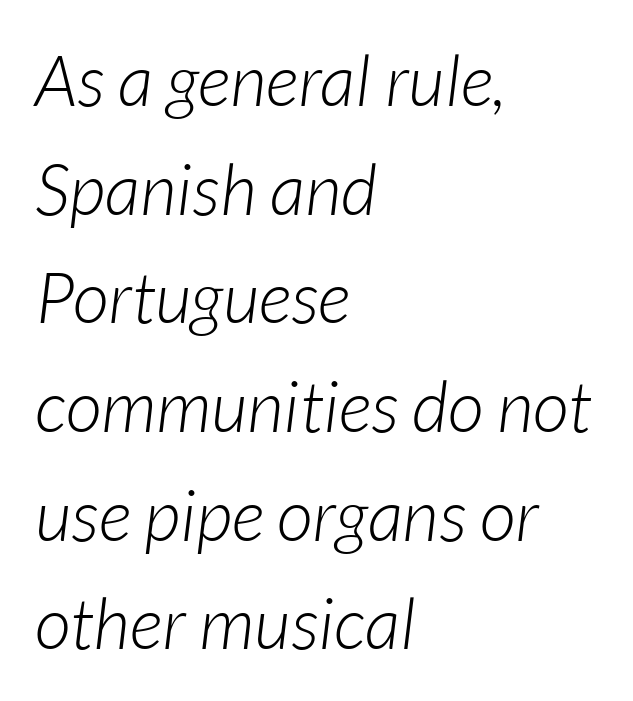
Q: Is the text bold? A: No.
Q: Is the text italic (slanted)? A: Yes, it leans right by about 7 degrees.
Q: Is the text underlined? A: No.
Q: How is the paragraph aligned? A: Left-aligned.
Q: Is the spacing between letters normal or unusually wide? A: Normal.
Q: Is the spacing between lines tight, normal or loose? A: Normal.
Q: Width (condensed, normal, or wide)? A: Normal.
Q: Stroke contrast? A: Low.
Q: x-height? A: Medium.
Q: Monospaced? A: No.
